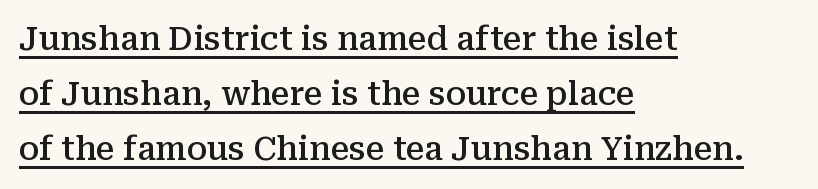
Is this a fixed-width face? No — the glyphs have proportional, varying widths. Slightly chunky letters — semibold, I'd say, not full bold. A typographer would call this underscored text. In terms of leading, this rendering sits right in the middle. Yep, those are serifs on the letters.
